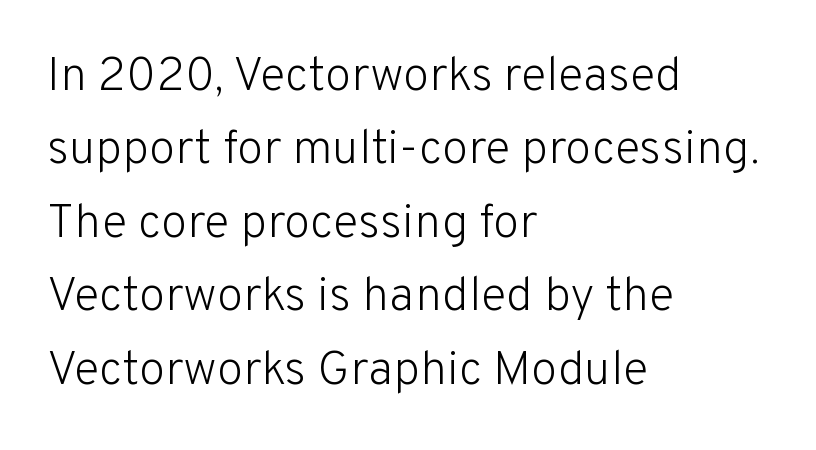
{"serif": "no", "italic": "no", "bold": "no", "weight": "light", "width": "normal", "stroke_contrast": "low", "x_height": "medium", "monospaced": "no", "underline": "no", "align": "left", "line_spacing": "normal", "line_spacing_ratio": 1.53, "letter_spacing": "normal", "letter_spacing_em": 0.0, "glyph_px": 48}
